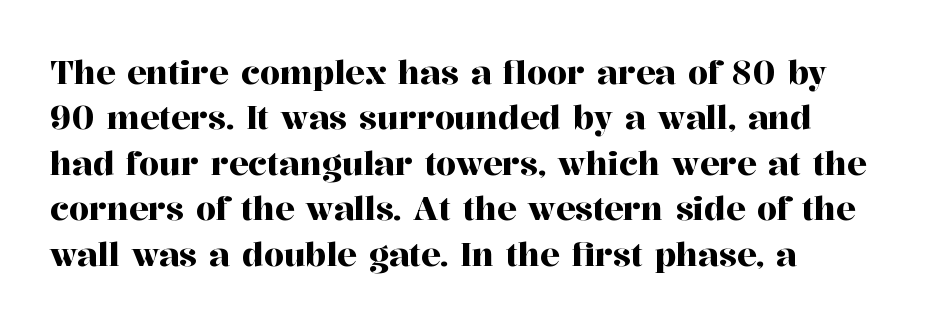
Q: Is the text italic (slanted)? A: No, it is upright.
Q: Is the typeface a serif or a sans-serif typeface? A: Serif.
Q: Is the text underlined? A: No.
Q: How is the paragraph aligned? A: Left-aligned.
Q: Is the spacing between letters normal or unusually wide? A: Normal.
Q: Is the spacing between lines tight, normal or loose? A: Normal.
Q: Width (condensed, normal, or wide)? A: Normal.
Q: Stroke contrast? A: High.
Q: x-height? A: Medium.
Q: Monospaced? A: No.
